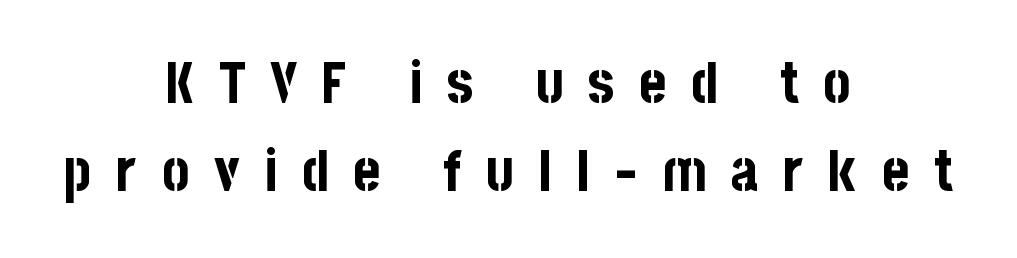
{"serif": "no", "italic": "no", "bold": "yes", "weight": "bold", "width": "condensed", "stroke_contrast": "low", "x_height": "large", "monospaced": "no", "underline": "no", "align": "center", "line_spacing": "normal", "line_spacing_ratio": 1.51, "letter_spacing": "wide", "letter_spacing_em": 0.42, "glyph_px": 58}
